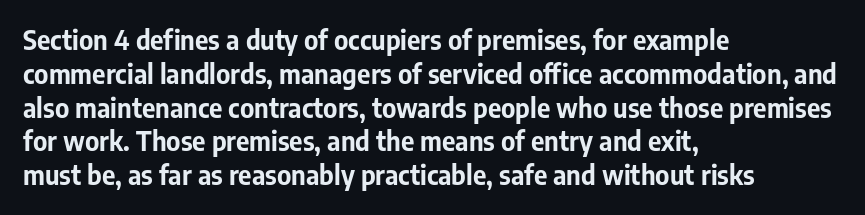
Notice how the stems are strictly vertical — no italics here. The passage shown is emphatically bold. Students, observe: this is what conventionally led text looks like. You could call the tracking neutral — neither tight nor loose. The ragged edge is on the right, which tells us the setting is flush left. Descenders are the only things crossing below the line.
